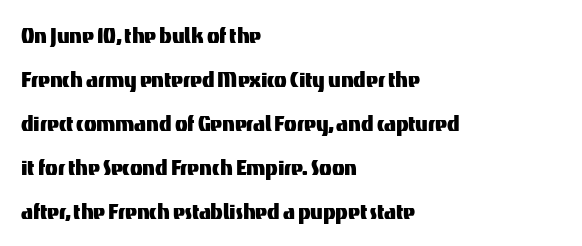
The image shows 26 px text type, upright; set left-aligned, normal line spacing (1.69x), normal letter spacing, not underlined.
